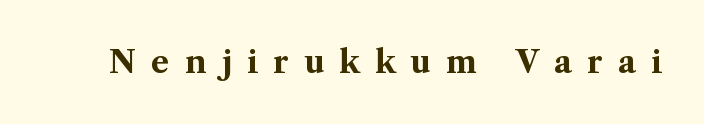
Q: Is the text bold? A: Yes.
Q: Is the text italic (slanted)? A: No, it is upright.
Q: Is the typeface a serif or a sans-serif typeface? A: Serif.
Q: Is the text underlined? A: No.
Q: Is the spacing between letters normal or unusually wide? A: Unusually wide.
Q: Width (condensed, normal, or wide)? A: Normal.
Q: Stroke contrast? A: Medium.
Q: x-height? A: Medium.
Q: Monospaced? A: No.
